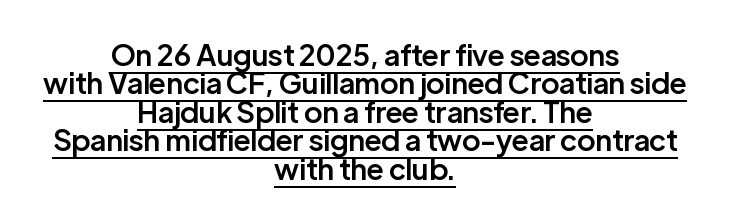
Q: Is the text bold? A: Semi-bold.
Q: Is the text italic (slanted)? A: No, it is upright.
Q: Is the typeface a serif or a sans-serif typeface? A: Sans-serif.
Q: Is the text underlined? A: Yes.
Q: How is the paragraph aligned? A: Centered.
Q: Is the spacing between letters normal or unusually wide? A: Normal.
Q: Is the spacing between lines tight, normal or loose? A: Tight.
Q: Width (condensed, normal, or wide)? A: Normal.
Q: Stroke contrast? A: Low.
Q: x-height? A: Medium.
Q: Monospaced? A: No.
